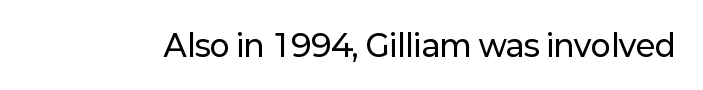
Rendered with straight, roman letterforms. Clear beneath every line of the passage. Short note: letters normally spaced. The letters advance in unequal steps, a hallmark of proportional type.
